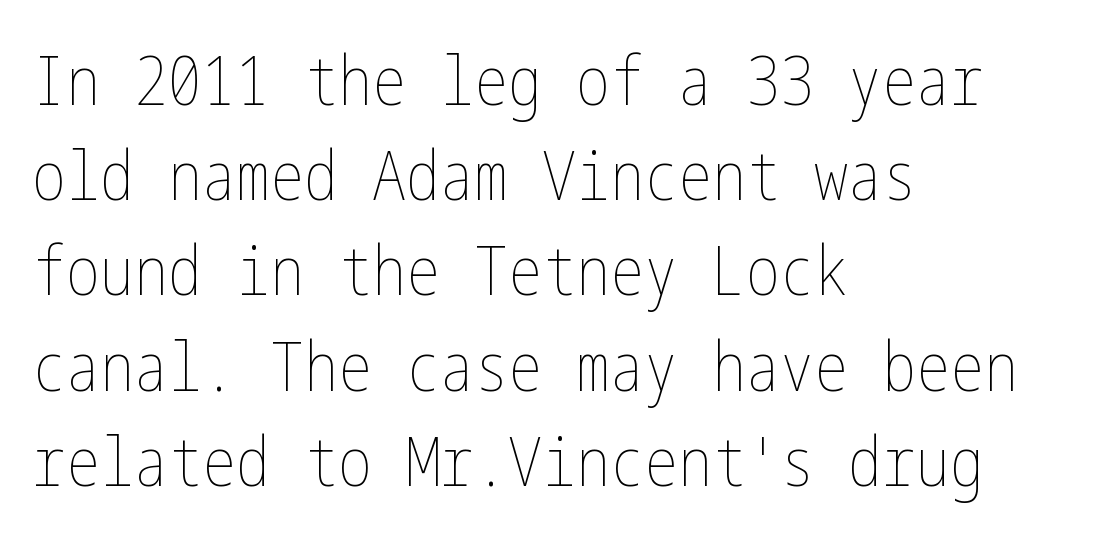
Q: Is the text bold? A: No.
Q: Is the text italic (slanted)? A: No, it is upright.
Q: Is the text underlined? A: No.
Q: How is the paragraph aligned? A: Left-aligned.
Q: Is the spacing between letters normal or unusually wide? A: Normal.
Q: Is the spacing between lines tight, normal or loose? A: Normal.
Q: Width (condensed, normal, or wide)? A: Condensed.
Q: Stroke contrast? A: Low.
Q: x-height? A: Medium.
